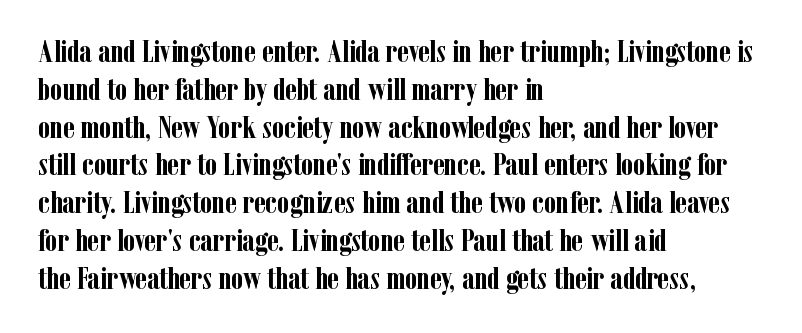
Q: Is the text bold? A: Yes.
Q: Is the text italic (slanted)? A: No, it is upright.
Q: Is the typeface a serif or a sans-serif typeface? A: Serif.
Q: Is the text underlined? A: No.
Q: How is the paragraph aligned? A: Left-aligned.
Q: Is the spacing between letters normal or unusually wide? A: Normal.
Q: Width (condensed, normal, or wide)? A: Condensed.
Q: Stroke contrast? A: Low.
Q: x-height? A: Medium.
Q: Monospaced? A: No.
